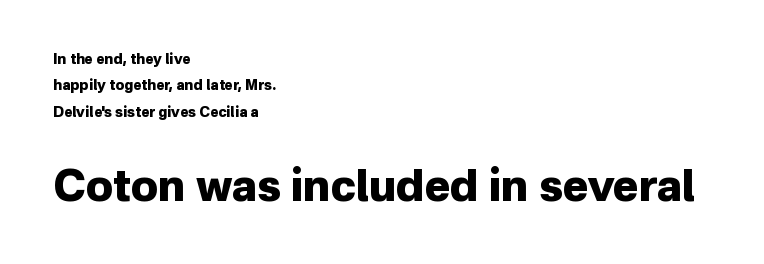
Q: Is the text bold? A: Yes.
Q: Is the text italic (slanted)? A: No, it is upright.
Q: Is the typeface a serif or a sans-serif typeface? A: Sans-serif.
Q: Is the text underlined? A: No.
Q: How is the paragraph aligned? A: Left-aligned.
Q: Is the spacing between letters normal or unusually wide? A: Normal.
Q: Which block of text is set in a larger size, the first (top) or the second (bottom)? A: The second (bottom) one.
Q: Width (condensed, normal, or wide)? A: Normal.
Q: Stroke contrast? A: Low.
Q: x-height? A: Medium.
Q: Monospaced? A: No.
